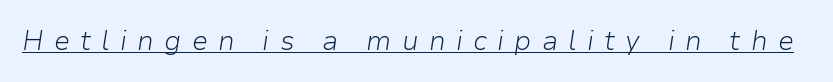
{"italic": "yes", "lean": "right", "slant_degrees": 9, "bold": "no", "underline": "yes", "letter_spacing": "wide", "letter_spacing_em": 0.38, "glyph_px": 27}
